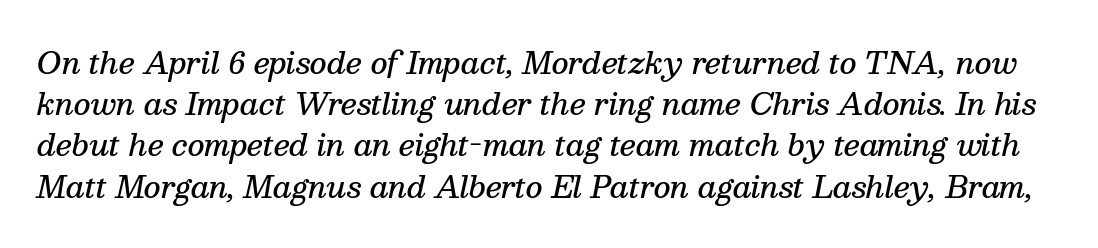
{"serif": "yes", "italic": "yes", "lean": "right", "slant_degrees": 13, "bold": "semi", "weight": "semibold", "width": "normal", "stroke_contrast": "medium", "x_height": "medium", "monospaced": "no", "underline": "no", "line_spacing": "normal", "line_spacing_ratio": 1.42, "letter_spacing": "normal", "letter_spacing_em": 0.0, "glyph_px": 29}
